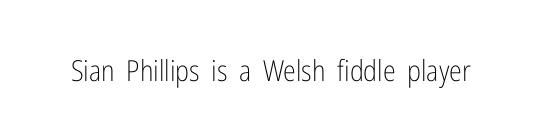
Do the characters align in a grid? No, the font is proportional. The specimen reads as upright at a glance. The tracking reads as untouched default to a designer's eye. Serifs: no, the terminals of the letterforms are clean. Stems and bowls with no extra thickness — not bold.
